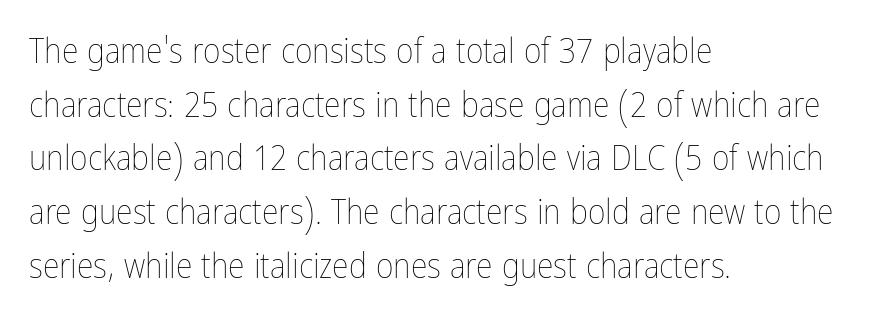
Q: Is the text bold? A: No.
Q: Is the text italic (slanted)? A: No, it is upright.
Q: Is the text underlined? A: No.
Q: How is the paragraph aligned? A: Left-aligned.
Q: Is the spacing between letters normal or unusually wide? A: Normal.
Q: Is the spacing between lines tight, normal or loose? A: Normal.
Q: Width (condensed, normal, or wide)? A: Condensed.
Q: Stroke contrast? A: Low.
Q: x-height? A: Medium.
Q: Monospaced? A: No.
